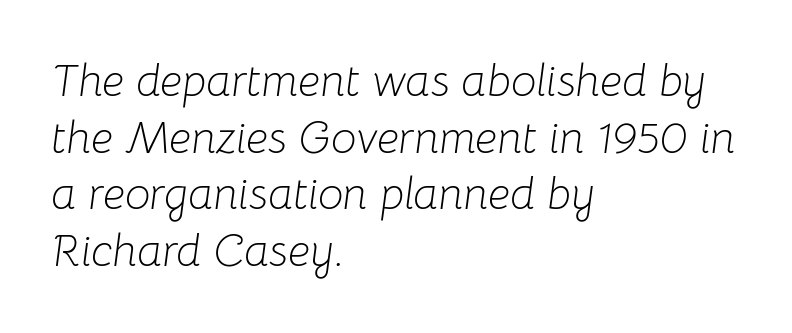
The lines in this sample share a left origin and differ only in where they stop. The cut favours lightness, reaching ordinary text weight at its darkest. The passage shown stacks its lines at a standard gap. Slant detected: the letters are inclined. This sample has the flowing, uneven cadence of proportional lettering.
